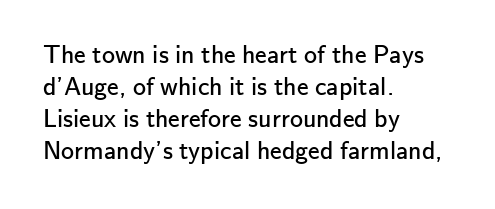
Q: Is the text bold? A: No.
Q: Is the text italic (slanted)? A: No, it is upright.
Q: Is the text underlined? A: No.
Q: How is the paragraph aligned? A: Left-aligned.
Q: Is the spacing between letters normal or unusually wide? A: Normal.
